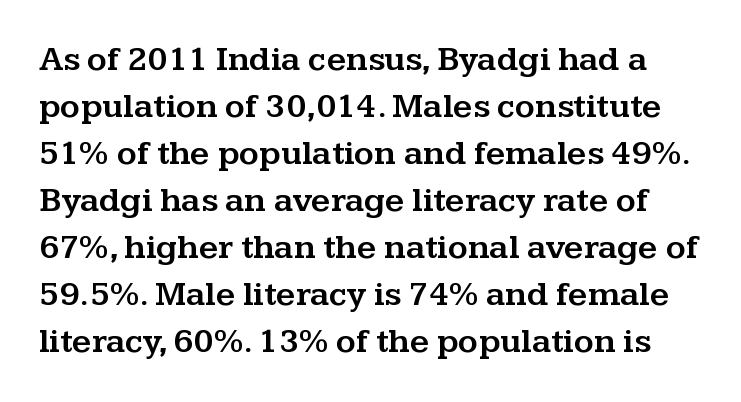
Looks like regular typesetting: each glyph gets only the width it needs. A roman cut, with each character standing at attention. Line spacing here is normal. Descender tails drop into unmarked territory. In terms of letterspacing, this is plain default setting.
